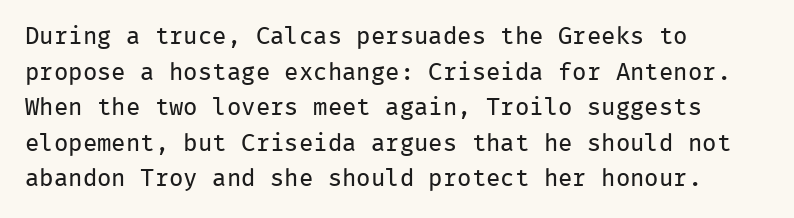
Q: Is the text bold? A: No.
Q: Is the text italic (slanted)? A: No, it is upright.
Q: Is the text underlined? A: No.
Q: How is the paragraph aligned? A: Left-aligned.
Q: Is the spacing between letters normal or unusually wide? A: Normal.
Q: Is the spacing between lines tight, normal or loose? A: Normal.
